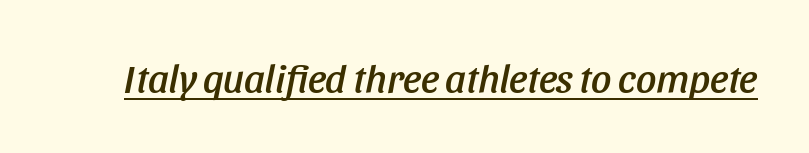
The image shows 40 px condensed type, italic (leaning right); set normal letter spacing, underlined; low stroke contrast and a large x-height.
